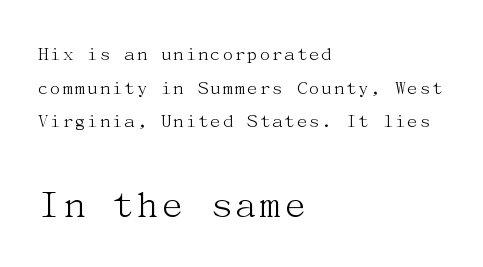
The image shows 42 px light serif type, upright; set left-aligned, normal line spacing (1.6x), normal letter spacing, not underlined; the second (bottom) block is 2.0x larger; medium stroke contrast and a medium x-height.
